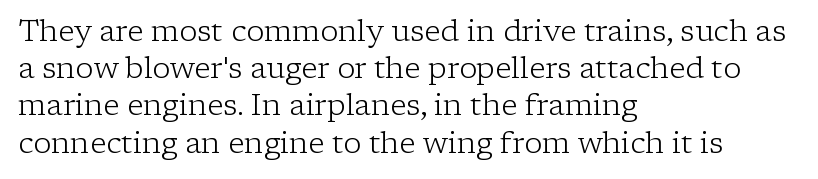
The image shows 30 px light serif type, upright; set left-aligned, line spacing 1.24x, normal letter spacing, not underlined; low stroke contrast and a medium x-height.
